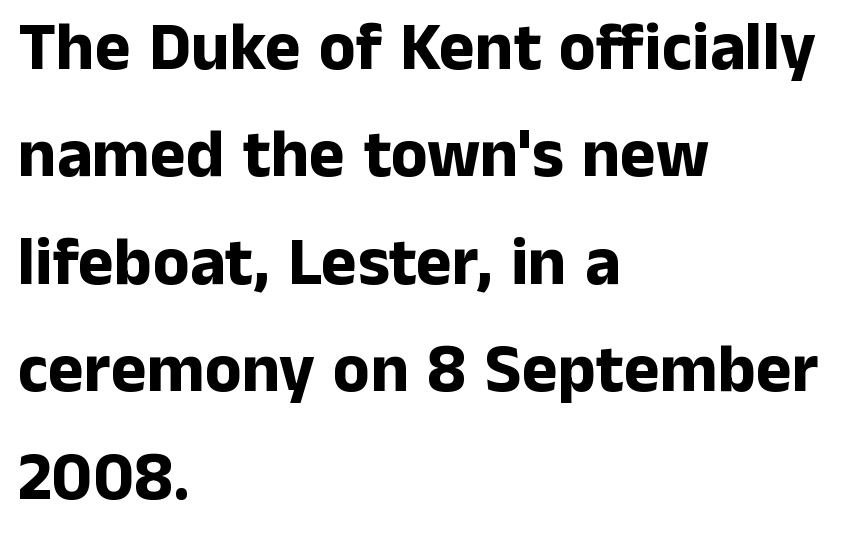
Italic: no, the glyphs are upright roman. The letterforms sit shoulder to shoulder at normal distance. Leading: standard. You can tell from the bare stems that sans-serif type was used. Just letters on the line, the space beneath them empty.
